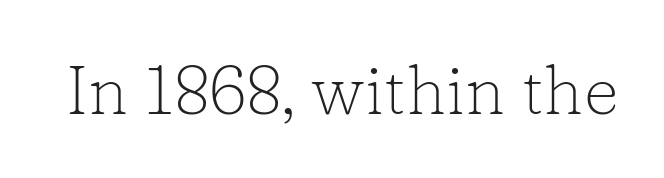
The image shows 69 px light serif type, upright; set normal letter spacing, not underlined; low stroke contrast and a medium x-height.
